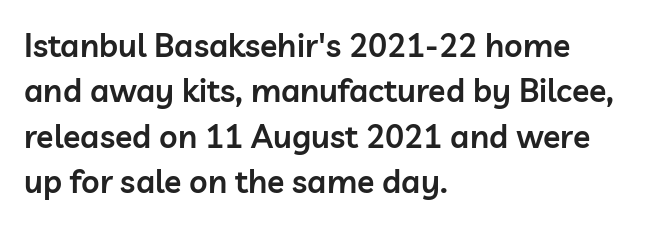
The space between consecutive lines is moderate. A typesetter would call this proportional, since set widths differ per character. I'd call this a sans setting — the letters go barefoot. Is the type bold? Partly — it's a semibold, heavier than regular but not fully bold. The passage is arranged the way most books set body copy — flush left.
